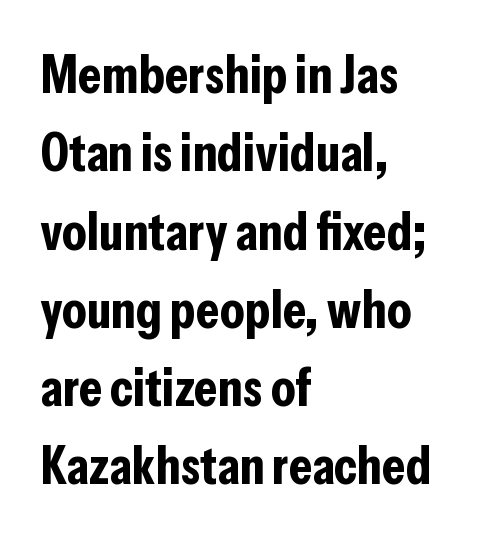
{"serif": "no", "italic": "no", "bold": "yes", "weight": "bold", "width": "condensed", "stroke_contrast": "low", "x_height": "medium", "monospaced": "no", "underline": "no", "align": "left", "line_spacing": "normal", "line_spacing_ratio": 1.45, "letter_spacing": "normal", "letter_spacing_em": 0.0, "glyph_px": 54}
